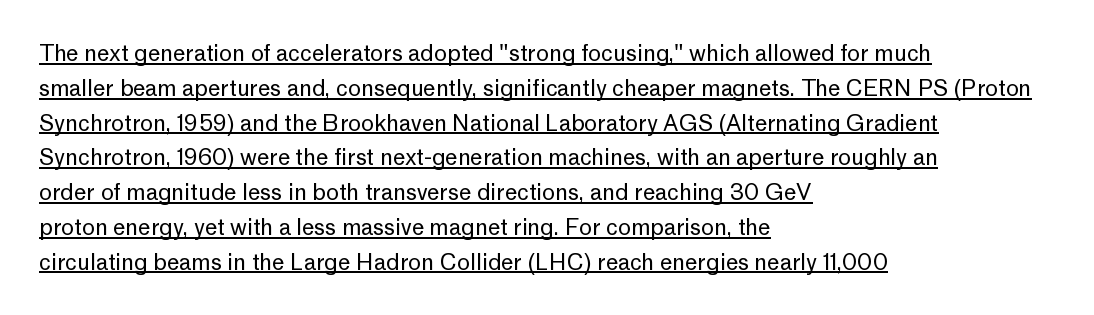
{"italic": "no", "bold": "no", "underline": "yes", "align": "left", "line_spacing": "normal", "line_spacing_ratio": 1.58, "letter_spacing": "normal", "letter_spacing_em": 0.0, "glyph_px": 22}
